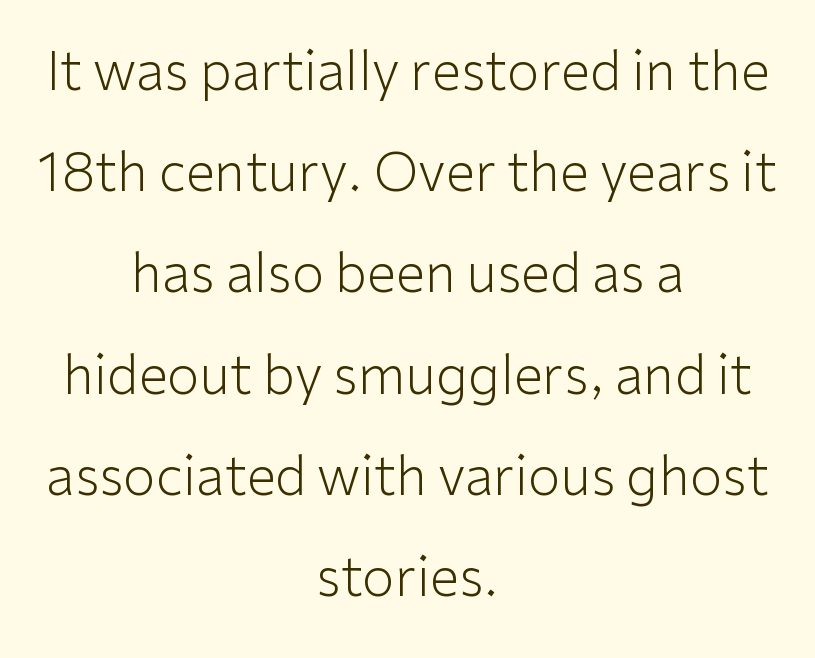
Q: Is the text bold? A: No.
Q: Is the text italic (slanted)? A: No, it is upright.
Q: Is the typeface a serif or a sans-serif typeface? A: Sans-serif.
Q: Is the text underlined? A: No.
Q: How is the paragraph aligned? A: Centered.
Q: Is the spacing between letters normal or unusually wide? A: Normal.
Q: Is the spacing between lines tight, normal or loose? A: Loose.
Q: Width (condensed, normal, or wide)? A: Normal.
Q: Stroke contrast? A: Low.
Q: x-height? A: Medium.
Q: Monospaced? A: No.
